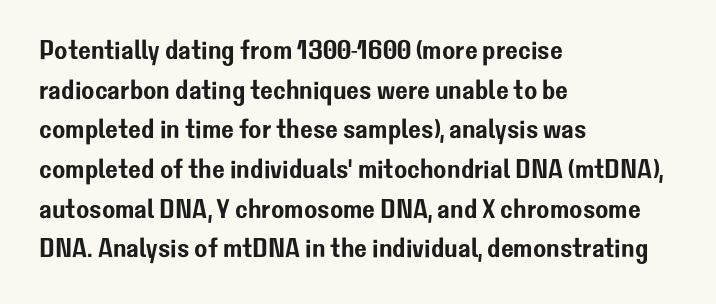
The image shows 27 px text type, upright; set left-aligned, normal line spacing (1.47x), normal letter spacing, not underlined.
